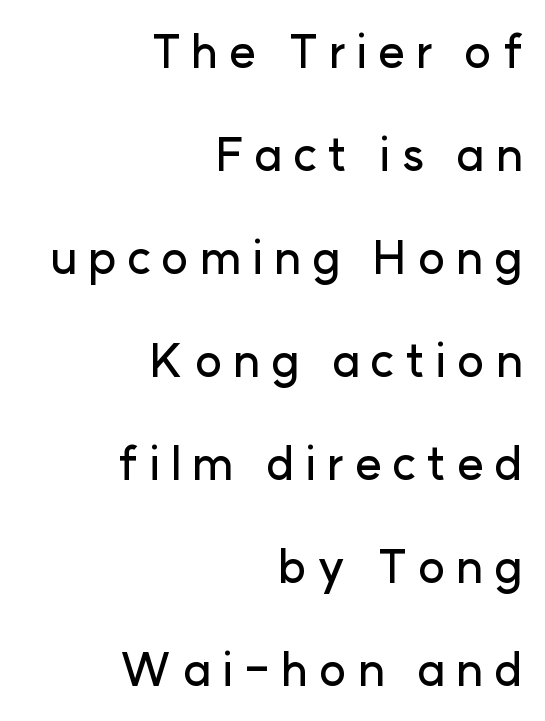
Nobody drew a line under any word here. Spacing between characters has been opened up far beyond the box default. Is this a fixed-width face? No — the glyphs have proportional, varying widths. Alignment: flush right. Is this a sans? Yes — the strokes have no serifs. Reading down the column, the eye jumps a long way to each next line.
